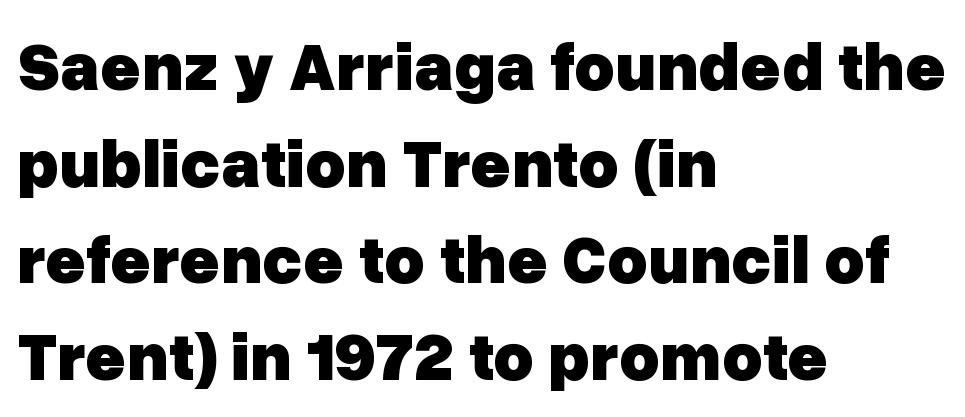
The space between consecutive lines is moderate. Note the varied advance widths — an 'i' is clearly narrower than an 'm'. Underlining? Definitely not there. The letters stand upright; this is a roman face.
